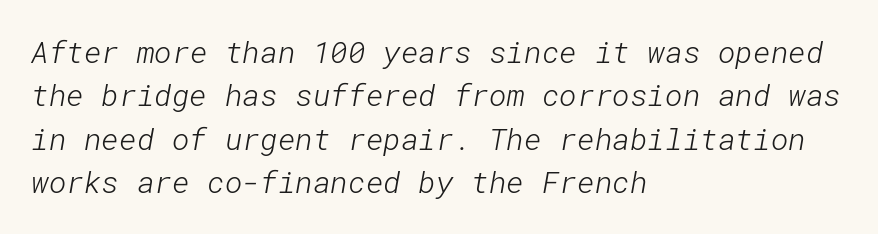
Q: Is the text bold? A: No.
Q: Is the typeface a serif or a sans-serif typeface? A: Sans-serif.
Q: Is the text underlined? A: No.
Q: How is the paragraph aligned? A: Left-aligned.
Q: Is the spacing between letters normal or unusually wide? A: Normal.
Q: Is the spacing between lines tight, normal or loose? A: Normal.
Q: Width (condensed, normal, or wide)? A: Normal.
Q: Stroke contrast? A: Low.
Q: x-height? A: Medium.
